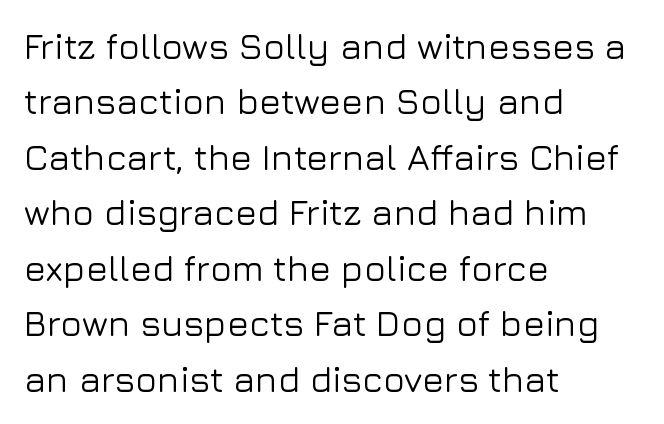
{"serif": "no", "italic": "no", "width": "normal", "stroke_contrast": "low", "x_height": "medium", "monospaced": "no", "underline": "no", "align": "left", "line_spacing": "normal", "line_spacing_ratio": 1.54, "letter_spacing": "normal", "letter_spacing_em": 0.0, "glyph_px": 36}
